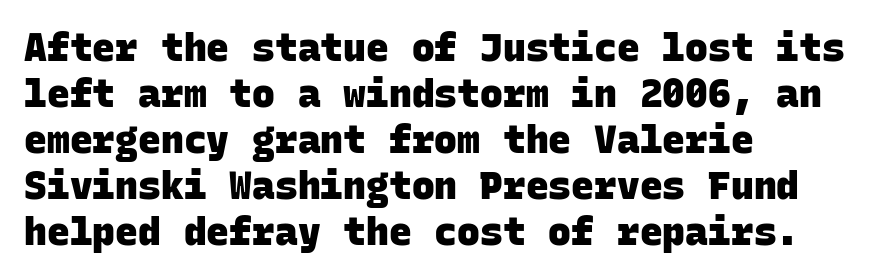
{"serif": "no", "bold": "yes", "weight": "heavy", "width": "normal", "stroke_contrast": "low", "x_height": "large", "monospaced": "yes", "underline": "no", "align": "left", "line_spacing_ratio": 1.21, "letter_spacing": "normal", "letter_spacing_em": 0.0, "glyph_px": 38}
